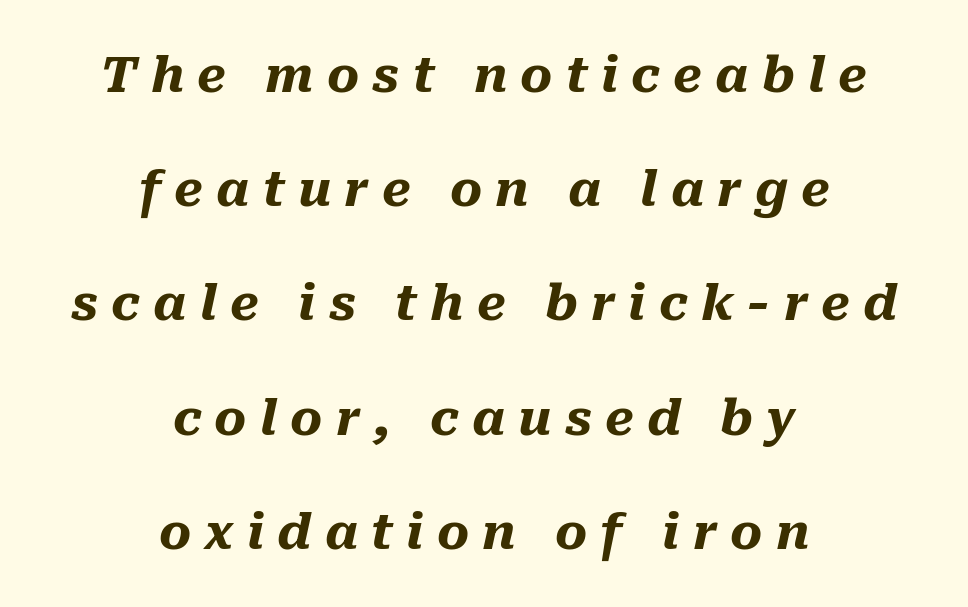
{"italic": "yes", "lean": "right", "slant_degrees": 10, "bold": "yes", "weight": "heavy", "width": "normal", "stroke_contrast": "medium", "x_height": "medium", "monospaced": "no", "underline": "no", "align": "center", "line_spacing": "loose", "line_spacing_ratio": 2.33, "letter_spacing": "wide", "letter_spacing_em": 0.27, "glyph_px": 49}
